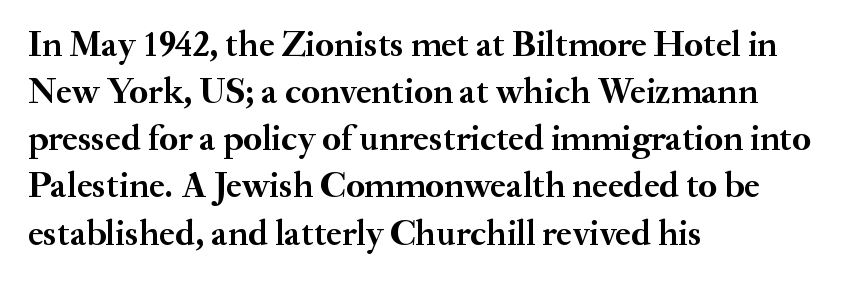
{"serif": "yes", "italic": "no", "bold": "yes", "weight": "semibold", "width": "normal", "stroke_contrast": "medium", "x_height": "small", "monospaced": "no", "underline": "no", "align": "left", "line_spacing": "normal", "line_spacing_ratio": 1.31, "letter_spacing": "normal", "letter_spacing_em": 0.0, "glyph_px": 36}
